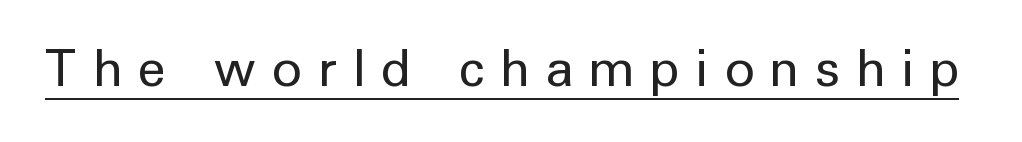
Q: Is the text bold? A: No.
Q: Is the text italic (slanted)? A: No, it is upright.
Q: Is the typeface a serif or a sans-serif typeface? A: Sans-serif.
Q: Is the text underlined? A: Yes.
Q: Is the spacing between letters normal or unusually wide? A: Unusually wide.
Q: Width (condensed, normal, or wide)? A: Normal.
Q: Stroke contrast? A: Low.
Q: x-height? A: Medium.
Q: Monospaced? A: No.
